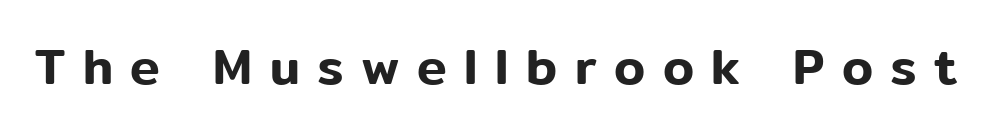
The image shows 50 px sans-serif type, upright; set unusually wide letter spacing (+0.35 em), not underlined; low stroke contrast and a medium x-height.
